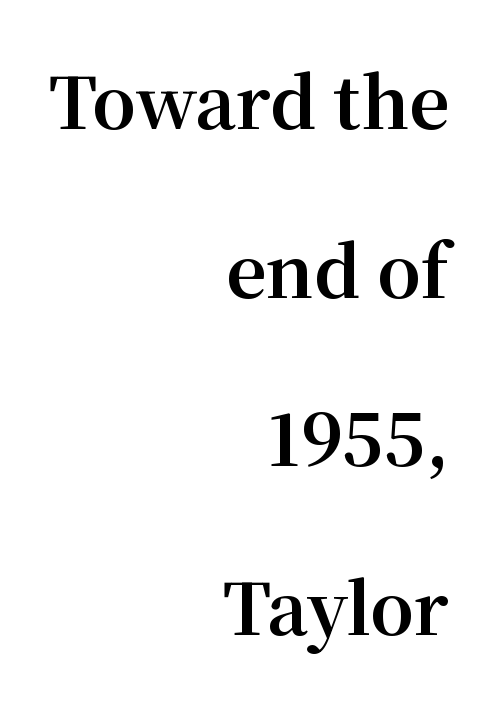
Q: Is the text bold? A: Yes.
Q: Is the text italic (slanted)? A: No, it is upright.
Q: Is the typeface a serif or a sans-serif typeface? A: Serif.
Q: Is the text underlined? A: No.
Q: How is the paragraph aligned? A: Right-aligned.
Q: Is the spacing between letters normal or unusually wide? A: Normal.
Q: Is the spacing between lines tight, normal or loose? A: Loose.
Q: Width (condensed, normal, or wide)? A: Normal.
Q: Stroke contrast? A: Medium.
Q: x-height? A: Medium.
Q: Monospaced? A: No.
